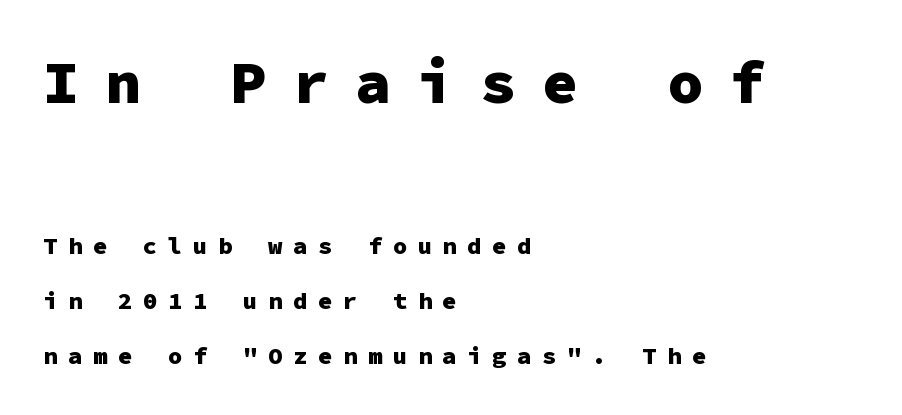
When letters stand straight like this, we call the style roman or upright. Does the weight exceed regular? Yes, all the way to bold. Typographically, this falls in the sans-serif category. Honestly, the rows look like they've been pulled way apart. Think of a typewriter: that constant character pitch is what you see here. The baseline area is clear.
